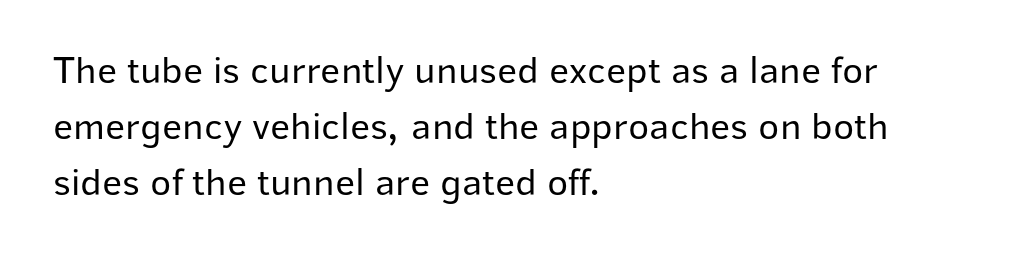
{"serif": "no", "italic": "no", "bold": "no", "weight": "regular", "width": "normal", "stroke_contrast": "low", "x_height": "medium", "monospaced": "no", "underline": "no", "align": "left", "line_spacing": "normal", "line_spacing_ratio": 1.43, "letter_spacing": "normal", "letter_spacing_em": 0.0, "glyph_px": 39}
